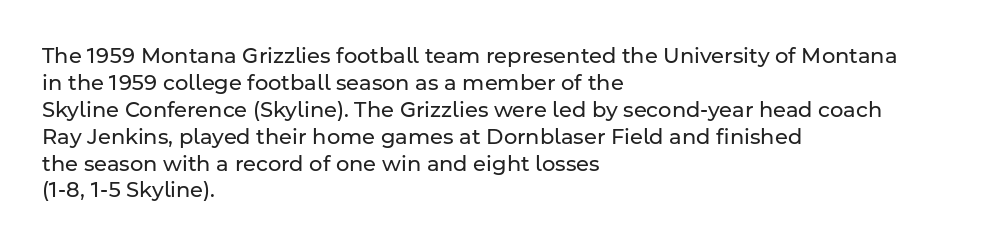
These lines keep a tight, regular rhythm from letter to letter. The rows are spaced the way most documents space them. Nothing heavy about these letters — not bold at all. A roman cut, with each character standing at attention. Check under the words: just untouched page. All the whitespace from short lines collects on the right.
